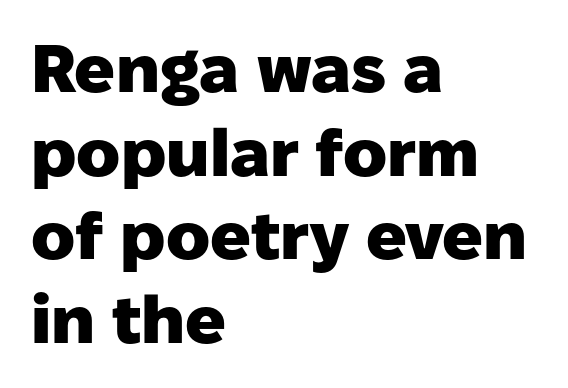
The space between consecutive lines is moderate. The space beneath each line is pristine and unruled. The axis of the letterforms is exactly vertical. Strong, thick strokes mark this as bold type.
